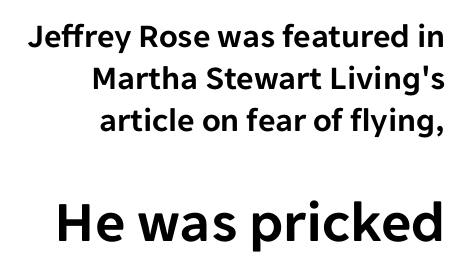
The image shows 59 px sans-serif type, upright; set right-aligned, line spacing 1.24x, normal letter spacing, not underlined; the second (bottom) block is 1.74x larger; low stroke contrast and a medium x-height.
